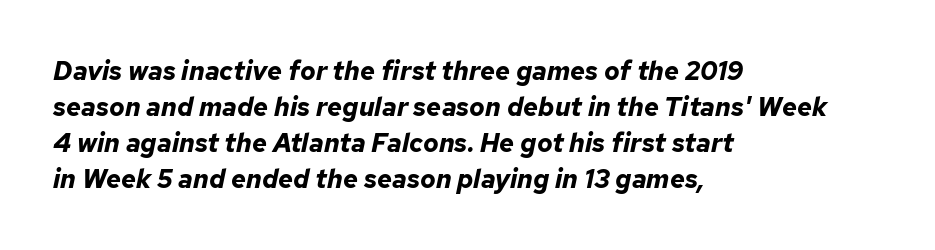
The image shows 26 px bold type, italic (leaning right); set left-aligned, normal line spacing (1.39x), normal letter spacing, not underlined.
